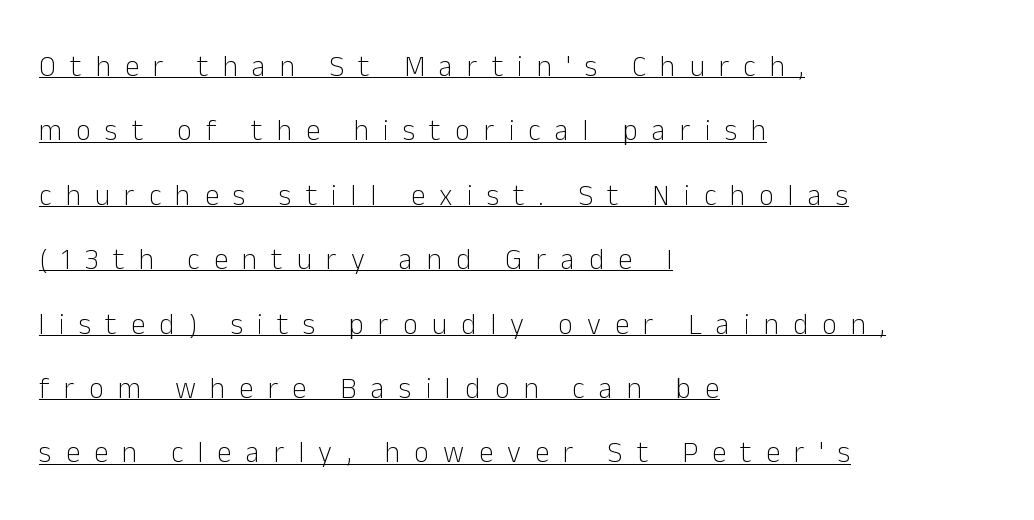
{"serif": "no", "italic": "no", "bold": "no", "weight": "light", "width": "normal", "stroke_contrast": "low", "x_height": "medium", "monospaced": "no", "underline": "yes", "align": "left", "line_spacing": "loose", "line_spacing_ratio": 2.22, "letter_spacing": "wide", "letter_spacing_em": 0.49, "glyph_px": 29}
